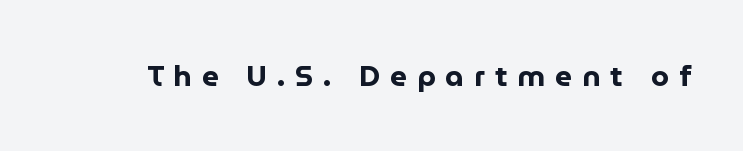
Students, note that the glyphs here are deliberately spaced far apart. Strong, thick strokes mark this as bold type. The words here are not underlined. Italic? Not at all — the glyphs are vertical.
